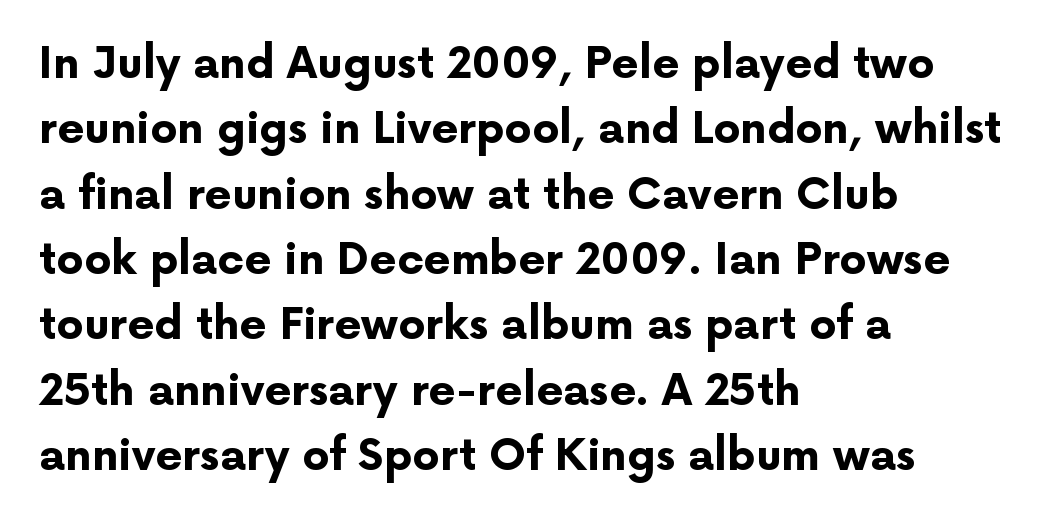
The passage shown has conventional tracking throughout. As a designer I'd log this as weight 700, bold. In terms of leading, this rendering sits right in the middle. What kind of face is this? One without serifs — a sans.
